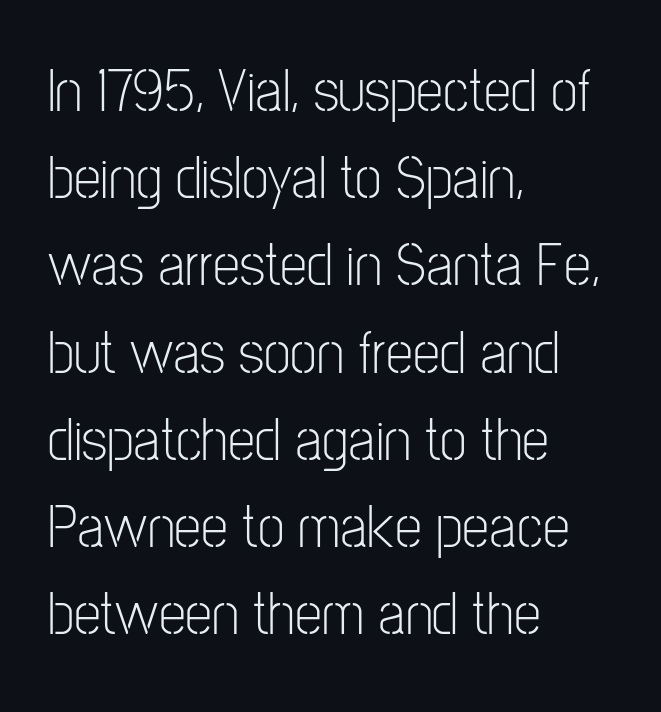
Here the glyphs are tracked normally, forming tight word shapes. The lines sit at an ordinary, default distance from one another. These lines stack with their left ends in a neat column. Does the lettering tilt? It doesn't — this is upright. The typesetting does not lean heavy: it is not bold. The specimen omits any rule beneath the text block's lines.
